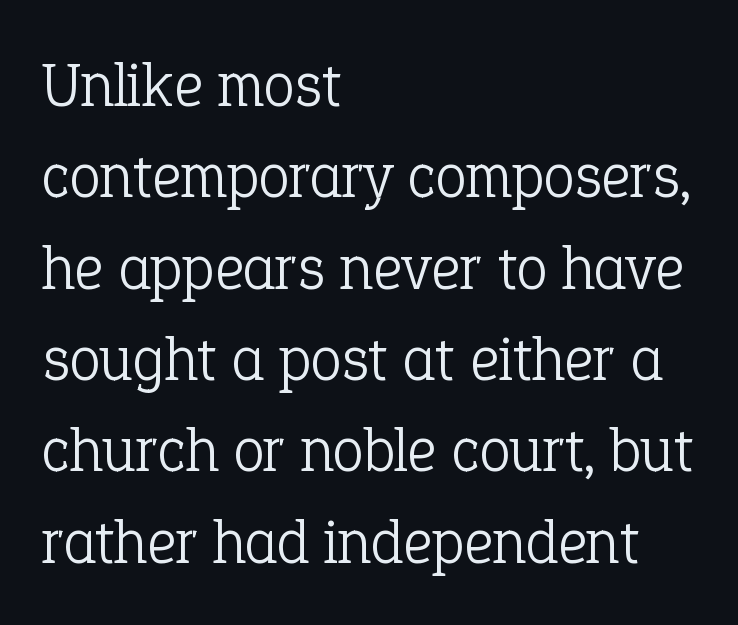
The image shows 63 px light serif type, upright; set left-aligned, normal line spacing (1.45x), normal letter spacing, not underlined; low stroke contrast and a medium x-height.
